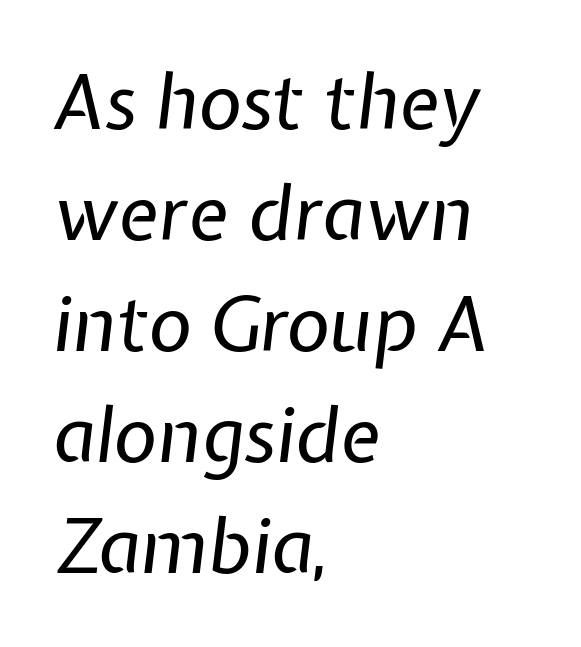
Q: Is the text bold? A: No.
Q: Is the text italic (slanted)? A: Yes, it leans right by about 7 degrees.
Q: Is the text underlined? A: No.
Q: How is the paragraph aligned? A: Left-aligned.
Q: Is the spacing between letters normal or unusually wide? A: Normal.
Q: Is the spacing between lines tight, normal or loose? A: Normal.
Q: Width (condensed, normal, or wide)? A: Normal.
Q: Stroke contrast? A: Low.
Q: x-height? A: Medium.
Q: Monospaced? A: No.
